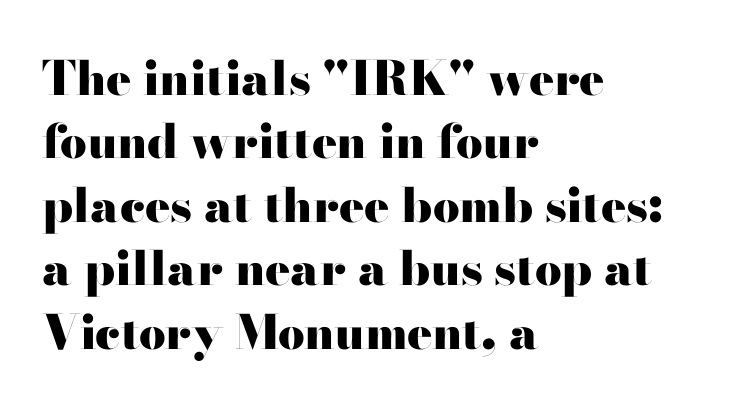
The image shows 47 px heavy, wide serif type, upright; set left-aligned, normal line spacing (1.35x), normal letter spacing, not underlined; high stroke contrast and a small x-height.
